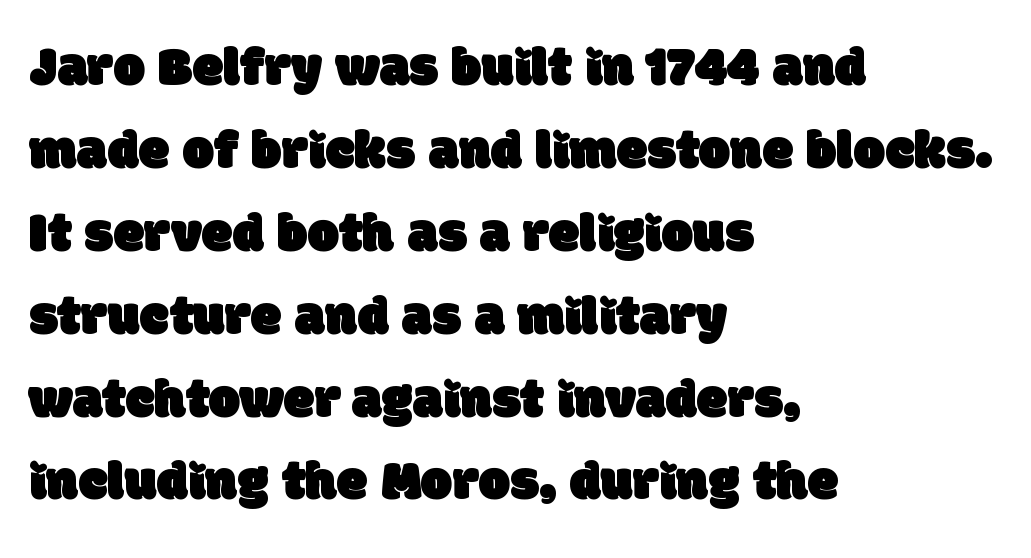
The image shows 56 px sans-serif type; set left-aligned, normal line spacing (1.48x), normal letter spacing, not underlined; low stroke contrast and a large x-height.
